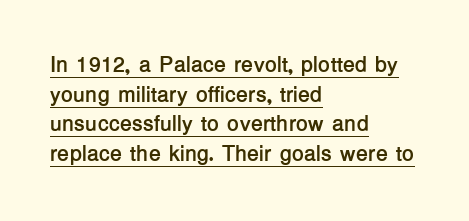
Q: Is the text bold? A: Yes.
Q: Is the text italic (slanted)? A: No, it is upright.
Q: Is the text underlined? A: Yes.
Q: How is the paragraph aligned? A: Left-aligned.
Q: Is the spacing between letters normal or unusually wide? A: Normal.
Q: Is the spacing between lines tight, normal or loose? A: Normal.
